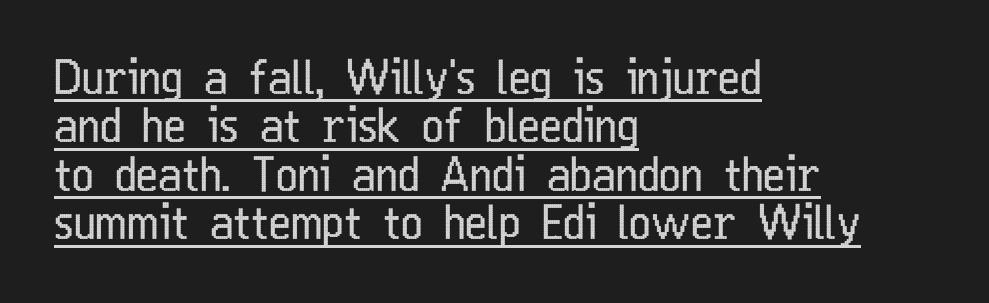
{"serif": "no", "italic": "no", "bold": "no", "weight": "regular", "width": "condensed", "stroke_contrast": "low", "x_height": "medium", "monospaced": "no", "underline": "yes", "align": "left", "line_spacing": "tight", "line_spacing_ratio": 1.03, "letter_spacing": "normal", "letter_spacing_em": 0.0, "glyph_px": 47}
